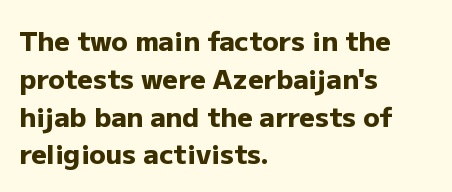
{"italic": "no", "bold": "yes", "underline": "no", "align": "left", "line_spacing": "normal", "line_spacing_ratio": 1.4, "letter_spacing": "normal", "letter_spacing_em": 0.0, "glyph_px": 27}
